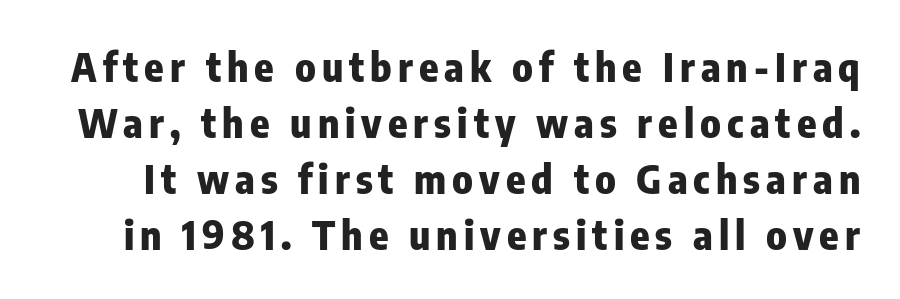
Bare-footed words on every line. When letters stand straight like this, we call the style roman or upright. The characters display no serif detailing; their extremities are plain. Each letter keeps its own natural width here, so spacing adapts to shape. The typesetting leans heavy: a genuine bold. Rows of type keep a routine distance in the vertical direction.
